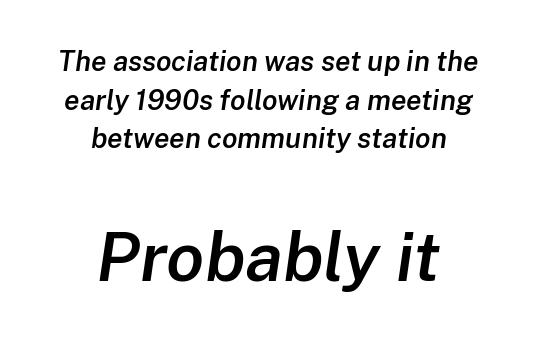
Q: Is the text bold? A: Semi-bold.
Q: Is the text italic (slanted)? A: Yes, it leans right by about 8 degrees.
Q: Is the text underlined? A: No.
Q: How is the paragraph aligned? A: Centered.
Q: Is the spacing between letters normal or unusually wide? A: Normal.
Q: Is the spacing between lines tight, normal or loose? A: Normal.
Q: Which block of text is set in a larger size, the first (top) or the second (bottom)? A: The second (bottom) one.
Q: Width (condensed, normal, or wide)? A: Normal.
Q: Stroke contrast? A: Low.
Q: x-height? A: Medium.
Q: Monospaced? A: No.
